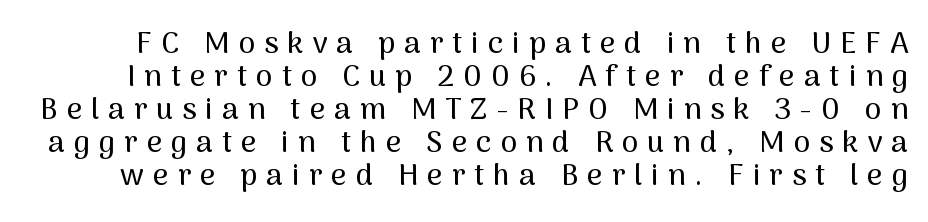
Q: Is the text italic (slanted)? A: No, it is upright.
Q: Is the typeface a serif or a sans-serif typeface? A: Sans-serif.
Q: Is the text underlined? A: No.
Q: Is the spacing between letters normal or unusually wide? A: Unusually wide.
Q: Is the spacing between lines tight, normal or loose? A: Tight.
Q: Width (condensed, normal, or wide)? A: Normal.
Q: Stroke contrast? A: Medium.
Q: x-height? A: Medium.
Q: Monospaced? A: No.
